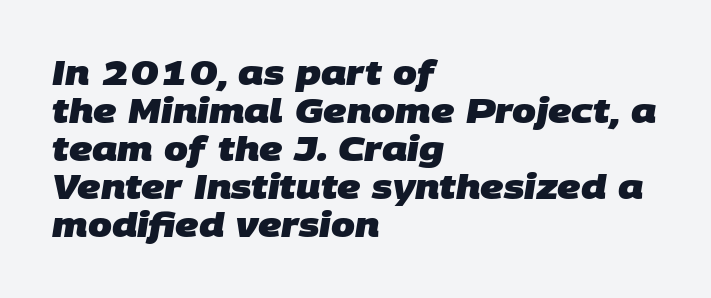
Q: Is the text bold? A: Yes.
Q: Is the typeface a serif or a sans-serif typeface? A: Sans-serif.
Q: Is the text underlined? A: No.
Q: How is the paragraph aligned? A: Left-aligned.
Q: Is the spacing between letters normal or unusually wide? A: Normal.
Q: Is the spacing between lines tight, normal or loose? A: Tight.
Q: Width (condensed, normal, or wide)? A: Normal.
Q: Stroke contrast? A: Low.
Q: x-height? A: Large.
Q: Monospaced? A: No.
